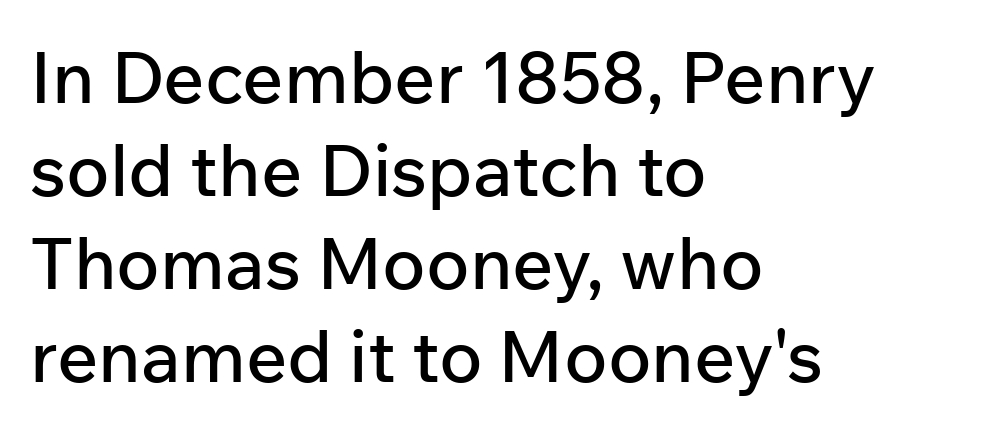
Q: Is the text italic (slanted)? A: No, it is upright.
Q: Is the typeface a serif or a sans-serif typeface? A: Sans-serif.
Q: Is the text underlined? A: No.
Q: How is the paragraph aligned? A: Left-aligned.
Q: Is the spacing between letters normal or unusually wide? A: Normal.
Q: Is the spacing between lines tight, normal or loose? A: Normal.
Q: Width (condensed, normal, or wide)? A: Normal.
Q: Stroke contrast? A: Low.
Q: x-height? A: Medium.
Q: Monospaced? A: No.
